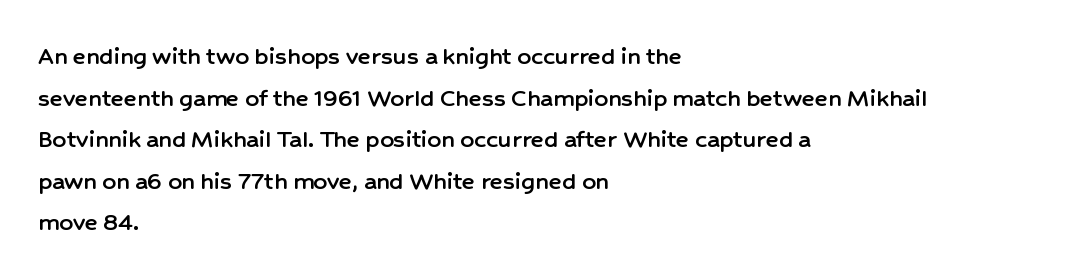
{"italic": "no", "underline": "no", "align": "left", "line_spacing": "normal", "line_spacing_ratio": 1.54, "letter_spacing": "normal", "letter_spacing_em": 0.0, "glyph_px": 27}
